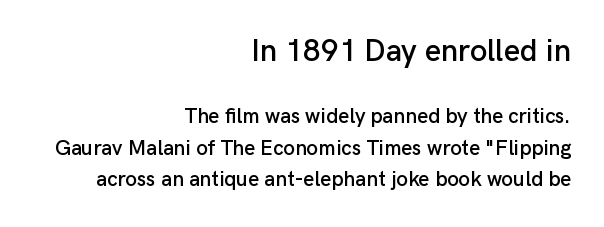
{"serif": "no", "italic": "no", "width": "normal", "stroke_contrast": "low", "x_height": "medium", "monospaced": "no", "underline": "no", "align": "right", "line_spacing": "normal", "line_spacing_ratio": 1.5, "letter_spacing": "normal", "letter_spacing_em": 0.0, "larger_block": "first", "size_ratio": 1.48, "glyph_px": 31}
